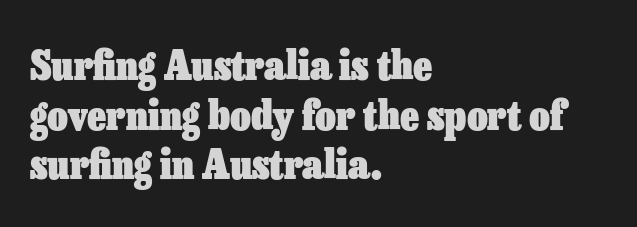
Q: Is the text bold? A: Yes.
Q: Is the text italic (slanted)? A: No, it is upright.
Q: Is the text underlined? A: No.
Q: How is the paragraph aligned? A: Left-aligned.
Q: Is the spacing between letters normal or unusually wide? A: Normal.
Q: Width (condensed, normal, or wide)? A: Normal.
Q: Stroke contrast? A: Low.
Q: x-height? A: Medium.
Q: Monospaced? A: No.
